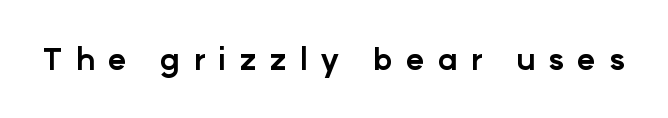
{"serif": "no", "italic": "no", "bold": "yes", "weight": "bold", "width": "normal", "stroke_contrast": "low", "x_height": "medium", "monospaced": "no", "underline": "no", "letter_spacing": "wide", "letter_spacing_em": 0.42, "glyph_px": 31}
